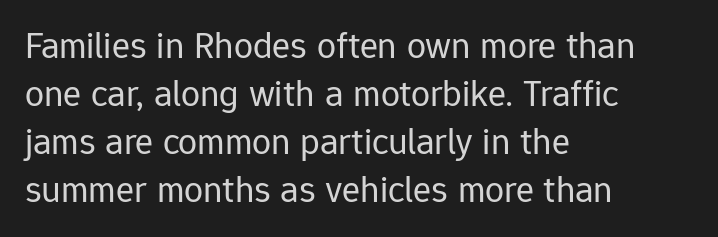
Q: Is the text bold? A: No.
Q: Is the text italic (slanted)? A: No, it is upright.
Q: Is the typeface a serif or a sans-serif typeface? A: Sans-serif.
Q: Is the text underlined? A: No.
Q: How is the paragraph aligned? A: Left-aligned.
Q: Is the spacing between letters normal or unusually wide? A: Normal.
Q: Is the spacing between lines tight, normal or loose? A: Normal.
Q: Width (condensed, normal, or wide)? A: Normal.
Q: Stroke contrast? A: Low.
Q: x-height? A: Medium.
Q: Monospaced? A: No.
